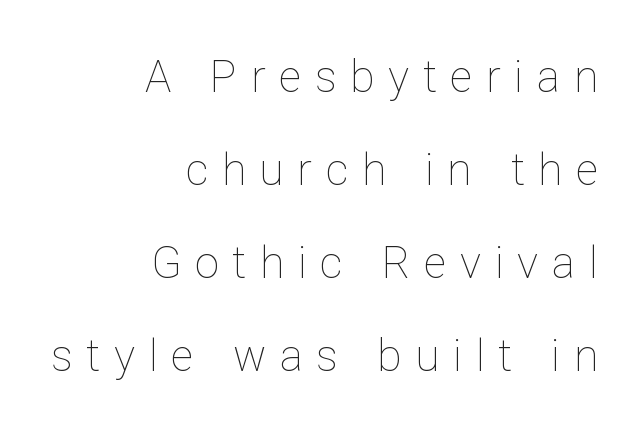
The image shows 44 px thin type, upright; set right-aligned, loose line spacing (2.11x), unusually wide letter spacing (+0.31 em), not underlined; low stroke contrast and a medium x-height.
